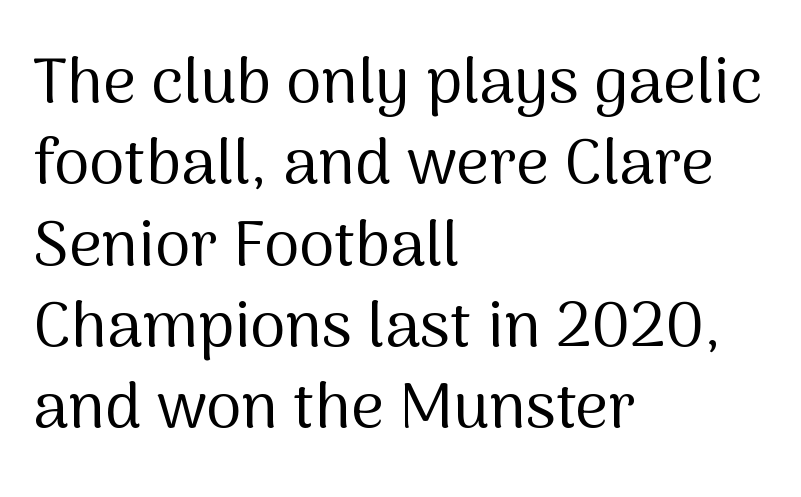
You can tell from the bare stems that sans-serif type was used. Leading: standard. Which margin do the lines hug? The left one — the right edge is uneven. The letters advance in unequal steps, a hallmark of proportional type. This rendering leaves character spacing at its baseline value.
